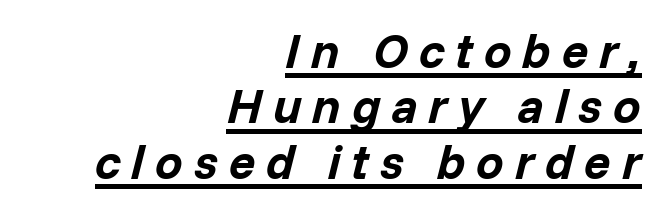
This sample has the flowing, uneven cadence of proportional lettering. Compared with typical body copy, the letter spacing here is much looser. Is the block centered? No — it sits flush against the right margin. This block would grow much taller if given ordinary leading; it's compressed now.
